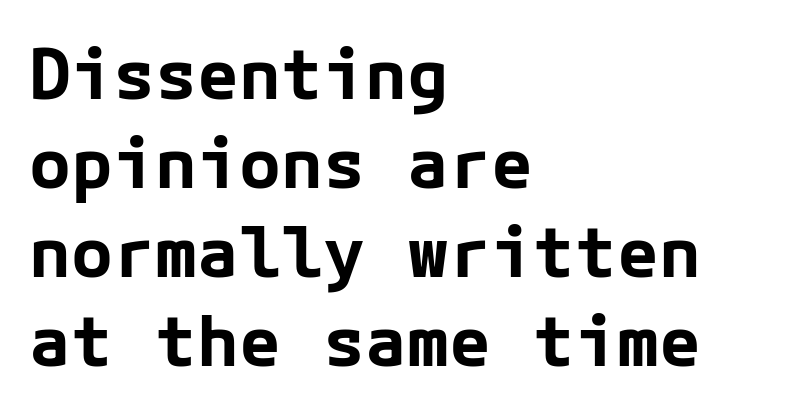
The image shows 70 px bold sans-serif type, upright; set left-aligned, normal line spacing (1.27x), normal letter spacing, not underlined; low stroke contrast and a medium x-height.
